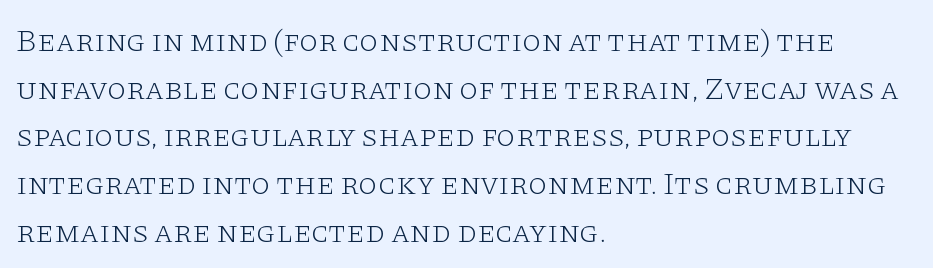
{"serif": "yes", "italic": "no", "bold": "no", "weight": "light", "width": "wide", "stroke_contrast": "low", "x_height": "large", "monospaced": "no", "underline": "no", "align": "left", "line_spacing": "normal", "line_spacing_ratio": 1.54, "letter_spacing": "normal", "letter_spacing_em": 0.0, "glyph_px": 31}
